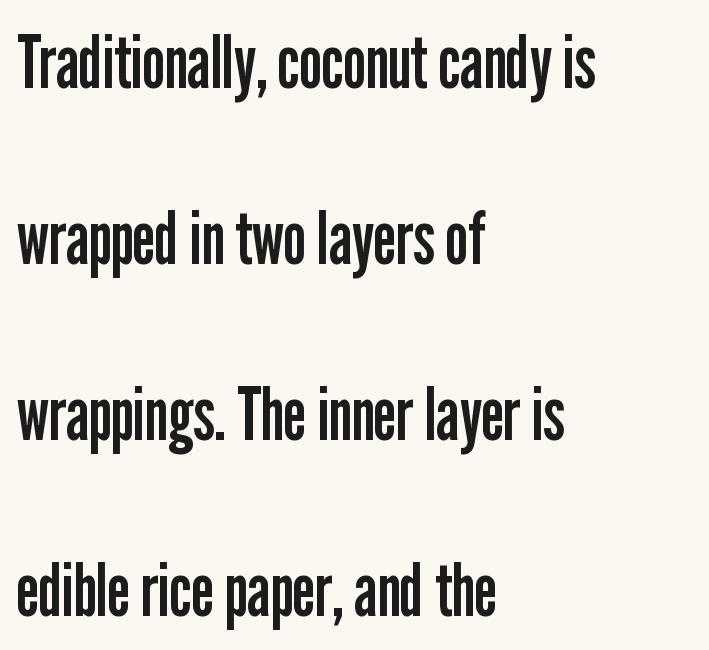
{"serif": "no", "italic": "no", "bold": "no", "weight": "regular", "width": "condensed", "stroke_contrast": "low", "x_height": "medium", "monospaced": "no", "underline": "no", "align": "left", "line_spacing": "loose", "line_spacing_ratio": 2.41, "letter_spacing": "normal", "letter_spacing_em": 0.0, "glyph_px": 73}
